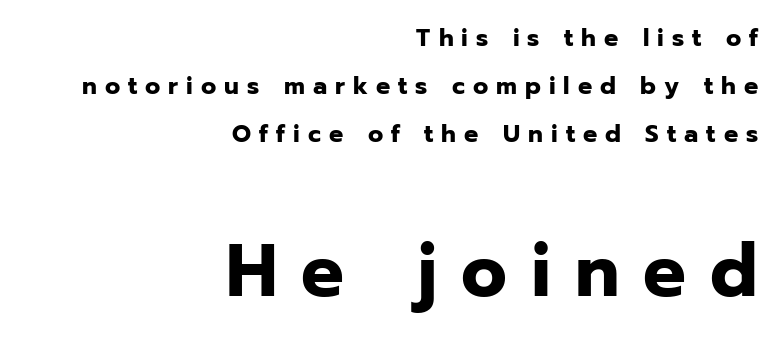
Q: Is the text bold? A: Yes.
Q: Is the text italic (slanted)? A: No, it is upright.
Q: Is the typeface a serif or a sans-serif typeface? A: Sans-serif.
Q: Is the text underlined? A: No.
Q: How is the paragraph aligned? A: Right-aligned.
Q: Is the spacing between letters normal or unusually wide? A: Unusually wide.
Q: Is the spacing between lines tight, normal or loose? A: Loose.
Q: Which block of text is set in a larger size, the first (top) or the second (bottom)? A: The second (bottom) one.
Q: Width (condensed, normal, or wide)? A: Normal.
Q: Stroke contrast? A: Low.
Q: x-height? A: Medium.
Q: Monospaced? A: No.
